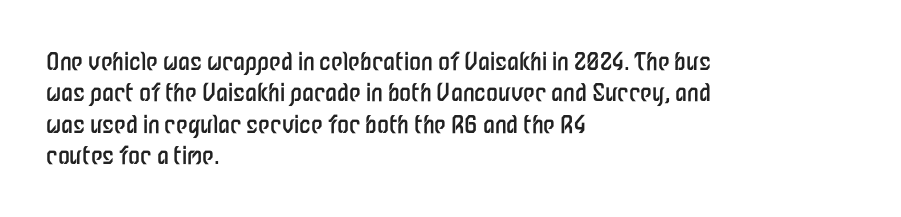
What stands out about the letter spacing? Nothing — it is the standard amount. Unmarked baselines from the first word to the last. The rendering anchors every line to the left-hand side. Regarding leading, the lines here are spaced in the standard way. Compared with a typical body face, this is equally light or lighter still. In terms of posture, this sample is upright.
